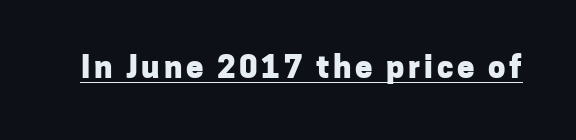
Q: Is the text bold? A: Yes.
Q: Is the text italic (slanted)? A: No, it is upright.
Q: Is the typeface a serif or a sans-serif typeface? A: Sans-serif.
Q: Is the text underlined? A: Yes.
Q: Width (condensed, normal, or wide)? A: Normal.
Q: Stroke contrast? A: Low.
Q: x-height? A: Medium.
Q: Monospaced? A: No.
